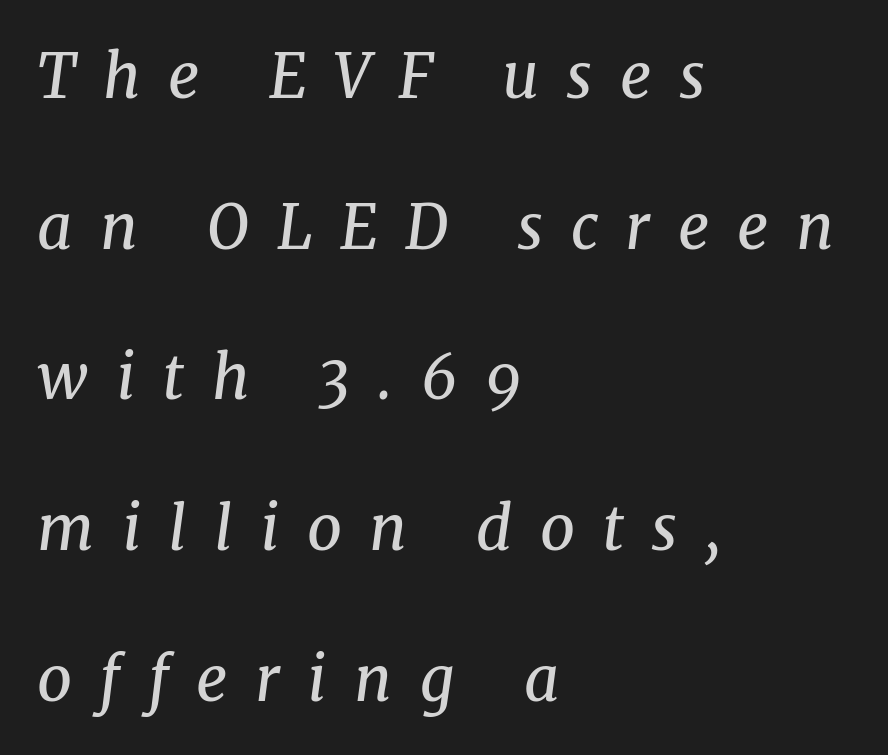
The image shows 61 px regular-weight serif type, italic (leaning right); set left-aligned, loose line spacing (2.47x), unusually wide letter spacing (+0.45 em), not underlined; medium stroke contrast and a medium x-height.
